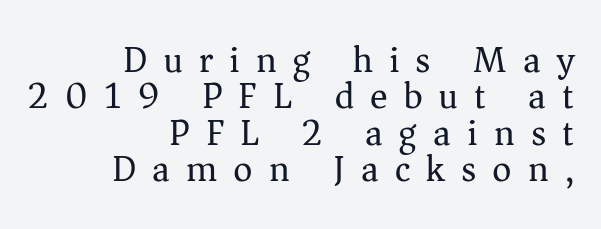
{"serif": "yes", "italic": "no", "bold": "no", "weight": "regular", "width": "normal", "stroke_contrast": "medium", "x_height": "medium", "monospaced": "no", "underline": "no", "align": "right", "line_spacing": "tight", "line_spacing_ratio": 0.98, "letter_spacing": "wide", "letter_spacing_em": 0.44, "glyph_px": 37}
